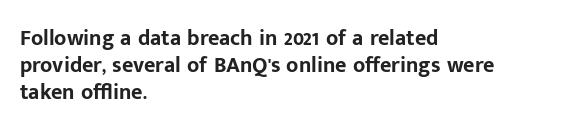
A typesetter would mark this as roman, not italic. What stands out about the letter spacing? Nothing — it is the standard amount. The baseline area is clear. Caption: bold face, heavy strokes.
